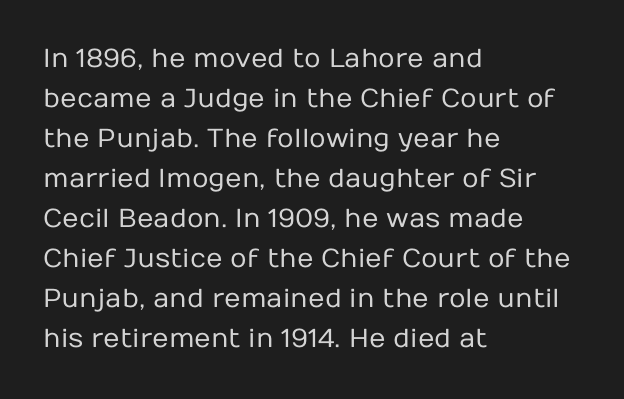
The image shows 26 px text type, upright; set left-aligned, normal line spacing (1.54x), normal letter spacing, not underlined.
